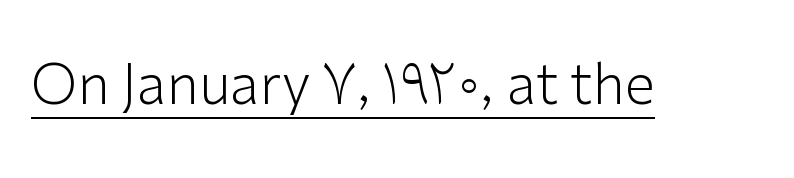
Q: Is the text bold? A: No.
Q: Is the text italic (slanted)? A: No, it is upright.
Q: Is the typeface a serif or a sans-serif typeface? A: Sans-serif.
Q: Is the text underlined? A: Yes.
Q: Is the spacing between letters normal or unusually wide? A: Normal.
Q: Width (condensed, normal, or wide)? A: Normal.
Q: Stroke contrast? A: Low.
Q: x-height? A: Medium.
Q: Monospaced? A: No.
